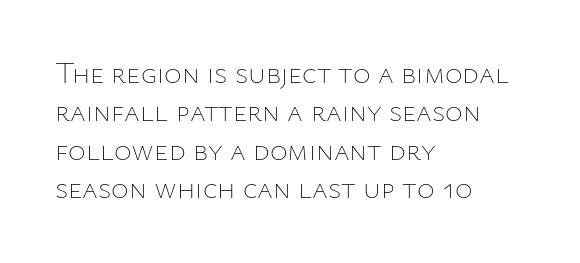
Q: Is the text bold? A: No.
Q: Is the text italic (slanted)? A: No, it is upright.
Q: Is the text underlined? A: No.
Q: How is the paragraph aligned? A: Left-aligned.
Q: Is the spacing between letters normal or unusually wide? A: Normal.
Q: Is the spacing between lines tight, normal or loose? A: Normal.
Q: Width (condensed, normal, or wide)? A: Normal.
Q: Stroke contrast? A: Low.
Q: x-height? A: Medium.
Q: Monospaced? A: No.
